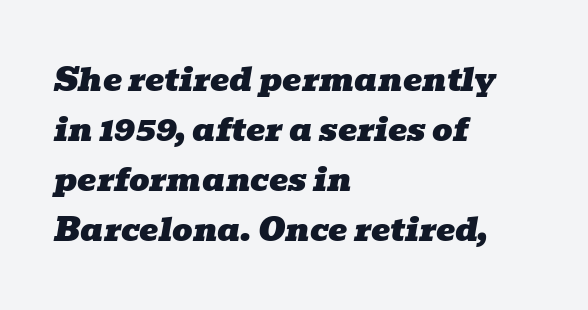
Old-style or modern, the face here clearly has serifs. Characters are canted at an angle relative to the baseline's perpendicular. The words here are not underlined. Interline gaps are of average width in this sample. The face used here is rendered with its standard letterfit. Typeset ragged right — the left edge is the straight one.
